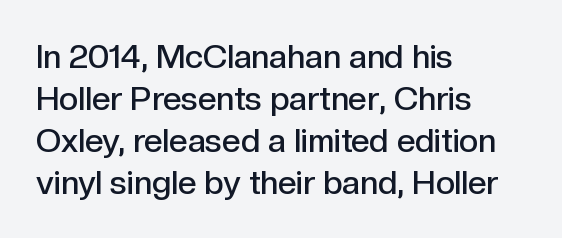
{"serif": "no", "italic": "no", "bold": "semi", "weight": "semibold", "width": "normal", "x_height": "medium", "monospaced": "no", "underline": "no", "align": "left", "line_spacing": "normal", "line_spacing_ratio": 1.27, "letter_spacing": "normal", "letter_spacing_em": 0.0, "glyph_px": 33}
